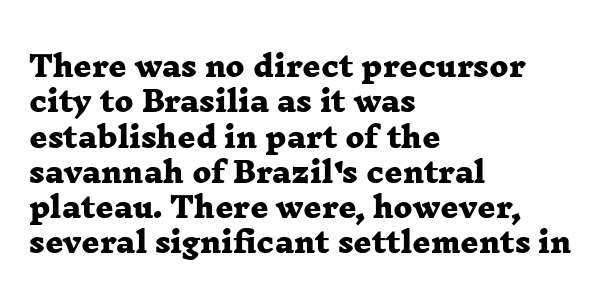
The image shows 28 px heavy, wide serif type; set left-aligned, normal line spacing (1.26x), normal letter spacing, not underlined; low stroke contrast and a medium x-height.
